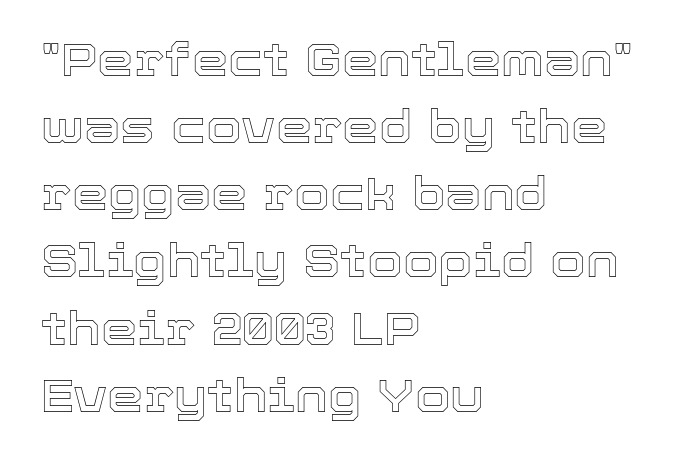
The image shows 46 px text type, upright; set left-aligned, normal line spacing (1.46x), normal letter spacing, not underlined; a medium x-height.
